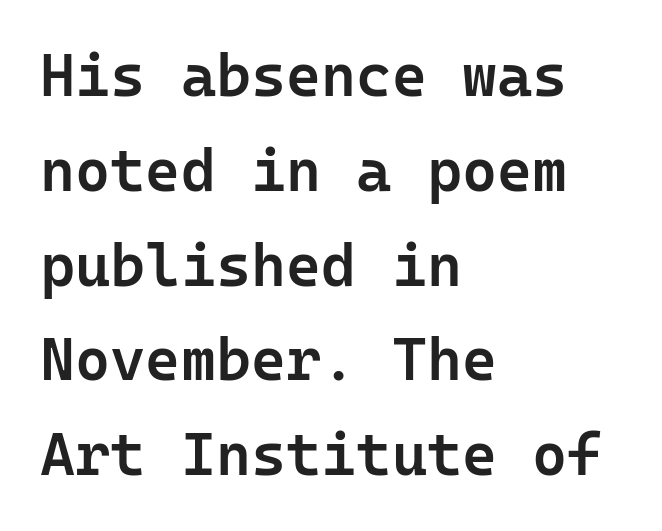
Q: Is the text bold? A: Semi-bold.
Q: Is the text italic (slanted)? A: No, it is upright.
Q: Is the typeface a serif or a sans-serif typeface? A: Sans-serif.
Q: Is the text underlined? A: No.
Q: How is the paragraph aligned? A: Left-aligned.
Q: Is the spacing between letters normal or unusually wide? A: Normal.
Q: Is the spacing between lines tight, normal or loose? A: Normal.
Q: Width (condensed, normal, or wide)? A: Normal.
Q: Stroke contrast? A: Low.
Q: x-height? A: Medium.
